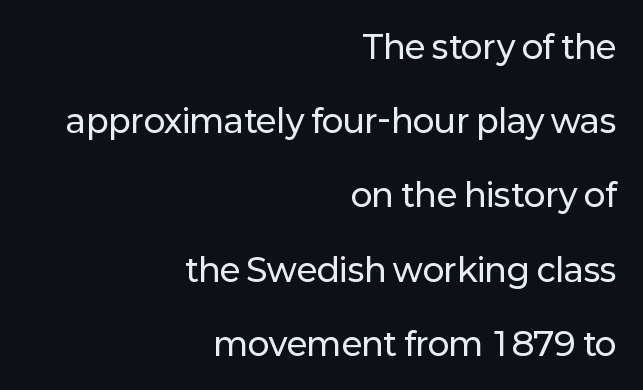
Q: Is the text italic (slanted)? A: No, it is upright.
Q: Is the typeface a serif or a sans-serif typeface? A: Sans-serif.
Q: Is the text underlined? A: No.
Q: How is the paragraph aligned? A: Right-aligned.
Q: Is the spacing between letters normal or unusually wide? A: Normal.
Q: Is the spacing between lines tight, normal or loose? A: Loose.
Q: Width (condensed, normal, or wide)? A: Normal.
Q: Stroke contrast? A: Low.
Q: x-height? A: Medium.
Q: Monospaced? A: No.
